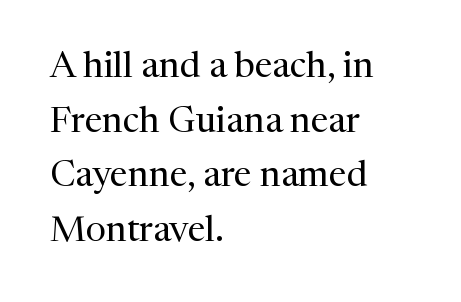
The image shows 36 px regular-weight serif type, upright; set left-aligned, normal line spacing (1.52x), normal letter spacing, not underlined; medium stroke contrast and a medium x-height.
